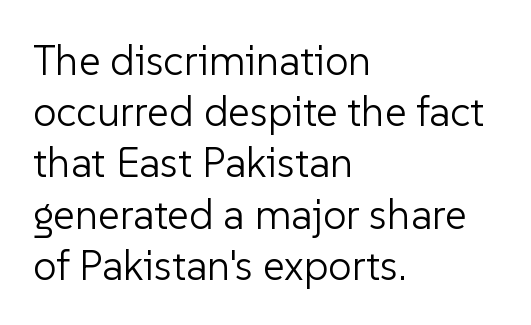
The image shows 42 px light sans-serif type, upright; set left-aligned, line spacing 1.22x, normal letter spacing, not underlined; low stroke contrast and a medium x-height.
